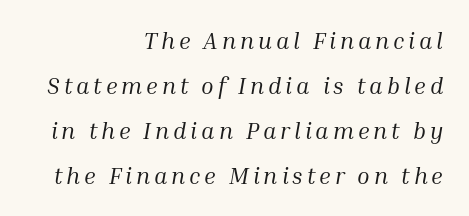
You could fit nearly another row in the gap between these rows. Rendered with sloped, italic letterforms. The strokes are not fattened; the text isn't bold. Descender tails drop into unmarked territory.
